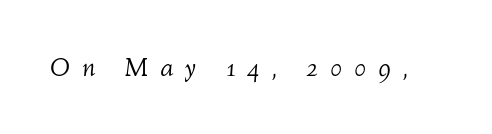
{"italic": "yes", "lean": "right", "slant_degrees": 4, "bold": "no", "underline": "no", "letter_spacing": "wide", "letter_spacing_em": 0.43, "glyph_px": 27}
